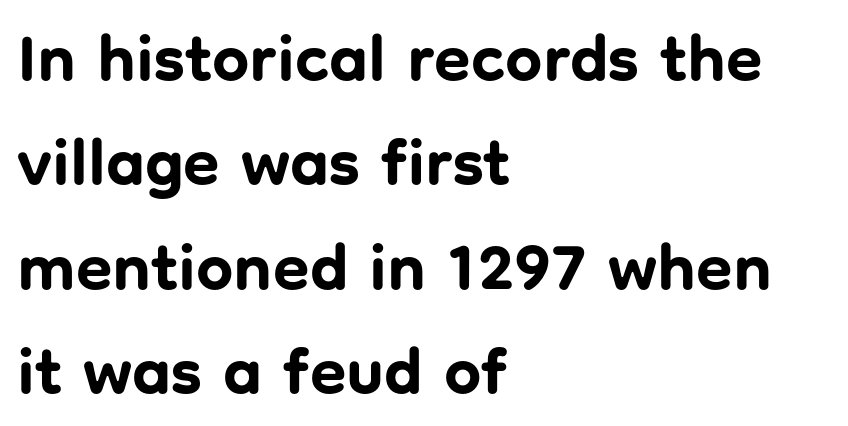
The image shows 66 px bold sans-serif type, upright; set left-aligned, normal line spacing (1.58x), normal letter spacing, not underlined; low stroke contrast and a medium x-height.
